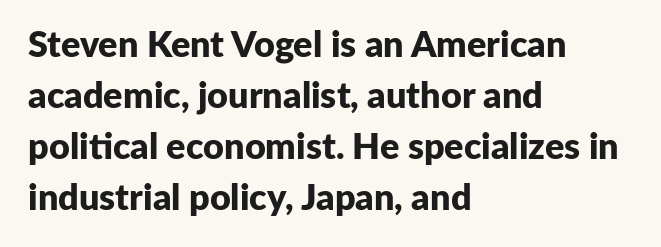
The type family on display is of the sans-serif kind. The rows are spaced the way most documents space them. Check under the words: just untouched page. Caption: multi-line text, flush left, ragged right. These lines are rendered in a variable-pitch font. In terms of posture, this sample is upright.
